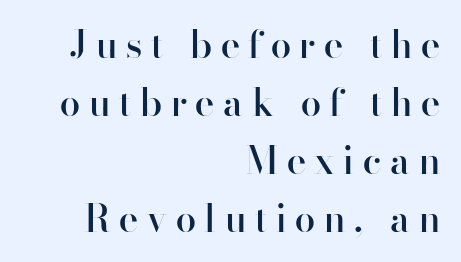
{"serif": "no", "italic": "no", "bold": "semi", "weight": "semibold", "width": "normal", "stroke_contrast": "high", "x_height": "small", "monospaced": "no", "underline": "no", "align": "right", "line_spacing": "normal", "line_spacing_ratio": 1.57, "letter_spacing": "wide", "letter_spacing_em": 0.24, "glyph_px": 37}
